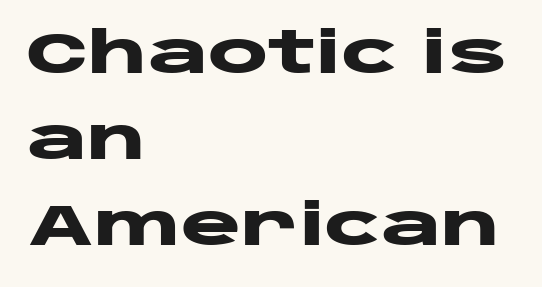
Does the copy run flush right? No — it runs flush left. You can tell from the bare stems that sans-serif type was used. Designer's note — italics off, roman on. Strokes here are thick enough to call this a true bold.
